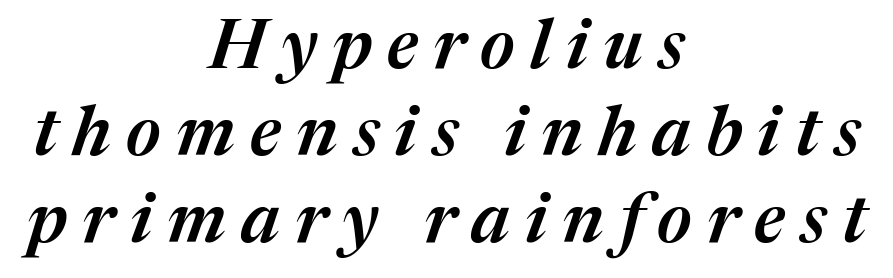
Q: Is the text bold? A: Semi-bold.
Q: Is the text italic (slanted)? A: Yes, it leans right by about 17 degrees.
Q: Is the text underlined? A: No.
Q: How is the paragraph aligned? A: Centered.
Q: Is the spacing between letters normal or unusually wide? A: Unusually wide.
Q: Is the spacing between lines tight, normal or loose? A: Normal.
Q: Width (condensed, normal, or wide)? A: Normal.
Q: Stroke contrast? A: Medium.
Q: x-height? A: Medium.
Q: Monospaced? A: No.
